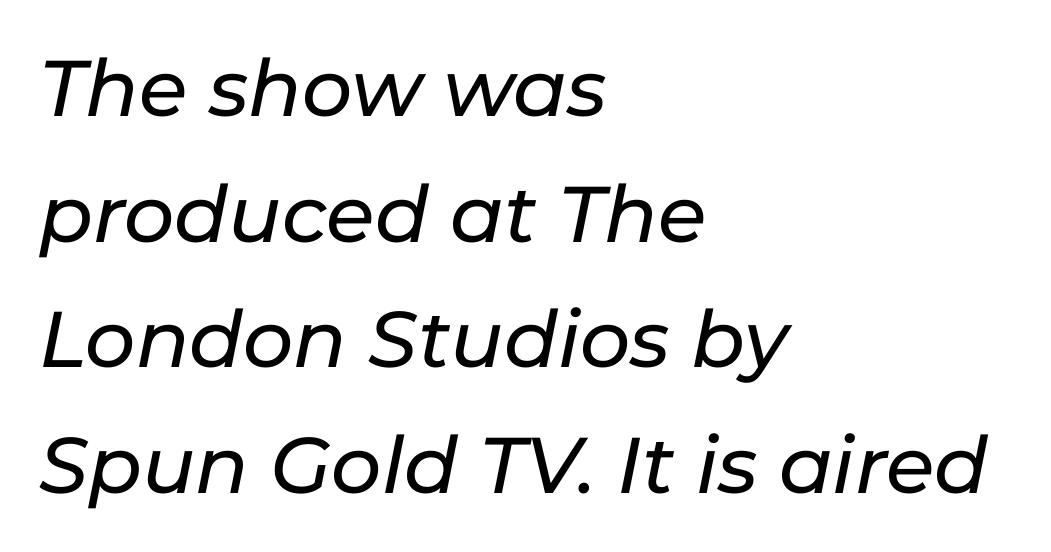
The image shows 79 px text type, italic (leaning right); set left-aligned, normal line spacing (1.59x), normal letter spacing, not underlined; low stroke contrast and a medium x-height.
